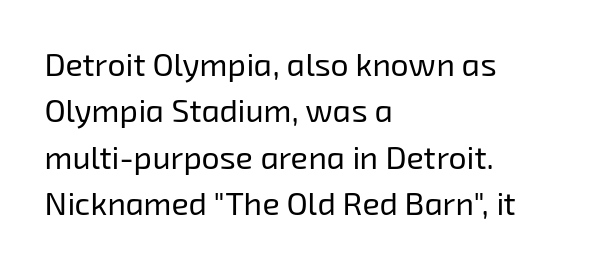
The image shows 32 px regular-weight sans-serif type; set left-aligned, normal line spacing (1.45x), normal letter spacing, not underlined; low stroke contrast and a medium x-height.
